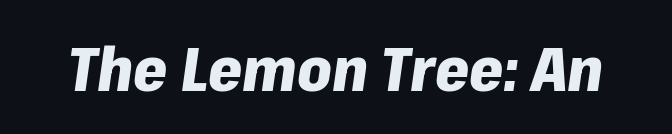
Q: Is the text bold? A: Yes.
Q: Is the text italic (slanted)? A: Yes, it leans right by about 8 degrees.
Q: Is the text underlined? A: No.
Q: Is the spacing between letters normal or unusually wide? A: Normal.
Q: Width (condensed, normal, or wide)? A: Normal.
Q: Stroke contrast? A: Low.
Q: x-height? A: Medium.
Q: Monospaced? A: No.
